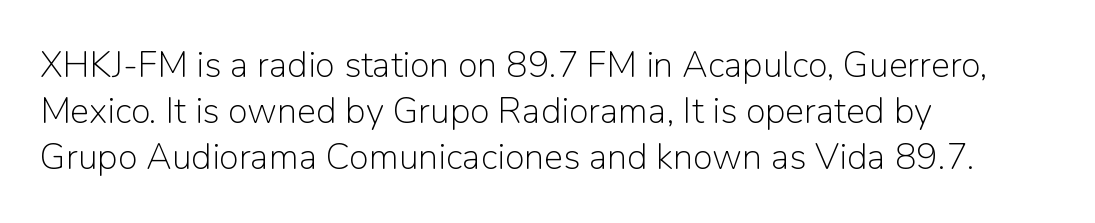
{"serif": "no", "italic": "no", "bold": "no", "weight": "light", "width": "normal", "stroke_contrast": "low", "x_height": "medium", "monospaced": "no", "underline": "no", "align": "left", "line_spacing": "normal", "line_spacing_ratio": 1.28, "letter_spacing": "normal", "letter_spacing_em": 0.0, "glyph_px": 36}
